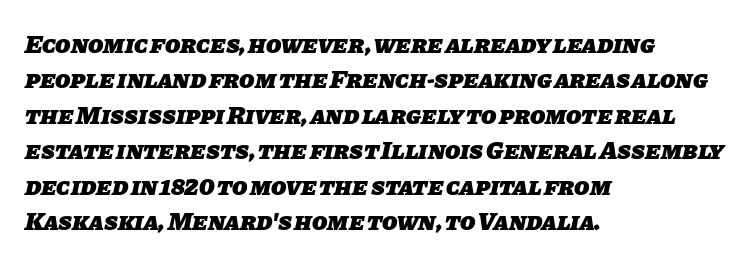
The image shows 25 px bold type; set left-aligned, normal line spacing (1.42x), normal letter spacing, not underlined.
